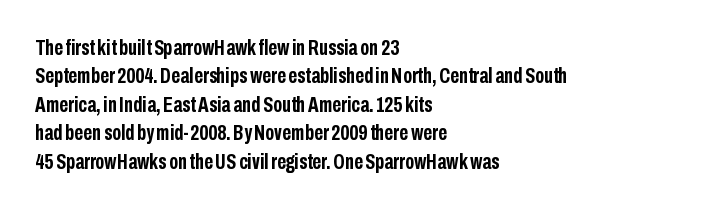
This is the regular roman posture of the typeface. The lines in this sample share a left origin and differ only in where they stop. Standard letterfit; no display-style spreading of the glyphs. Heavy-handed strokes throughout: this text is bold. The space directly below the letters is spotless.
